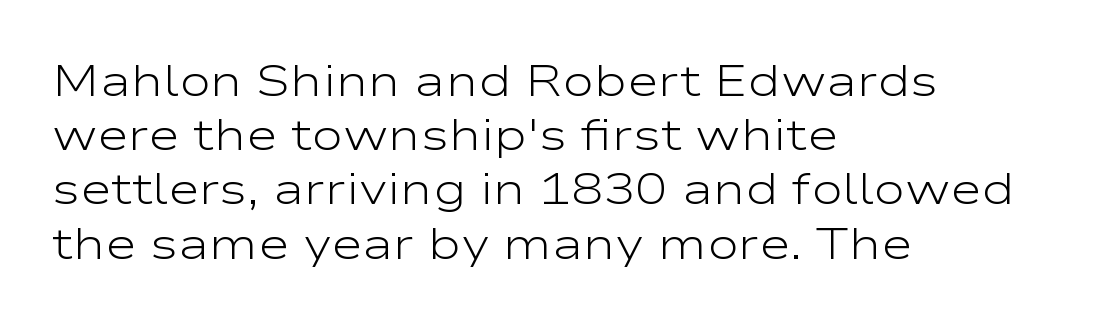
The image shows 43 px light, wide sans-serif type, upright; set left-aligned, normal line spacing (1.26x), normal letter spacing, not underlined; low stroke contrast and a medium x-height.
